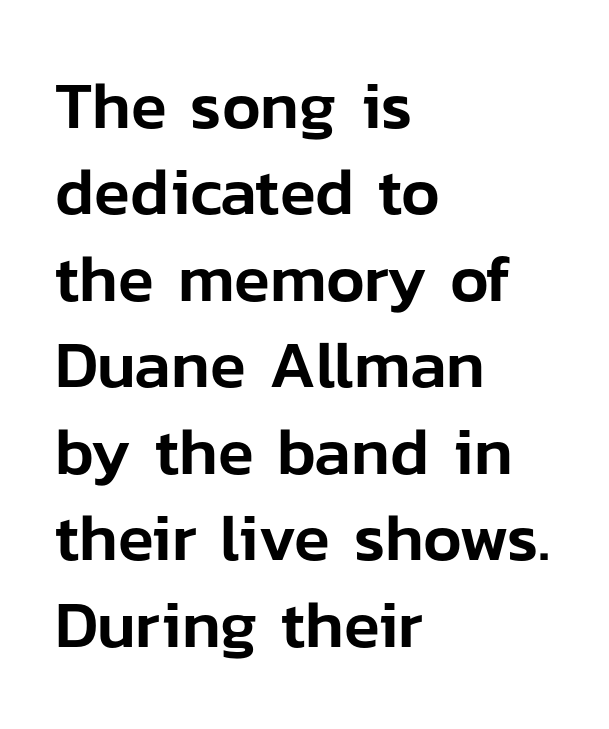
The image shows 66 px sans-serif type, upright; set left-aligned, normal line spacing (1.31x), normal letter spacing, not underlined; low stroke contrast and a medium x-height.
